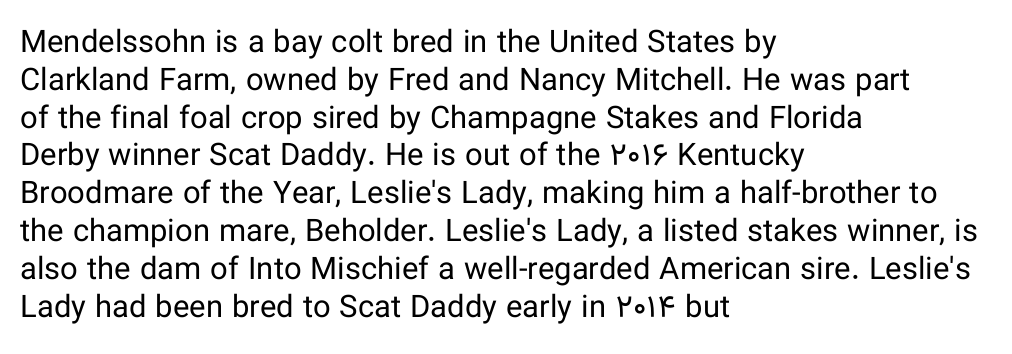
{"serif": "no", "italic": "no", "bold": "no", "weight": "regular", "width": "normal", "stroke_contrast": "low", "x_height": "medium", "monospaced": "no", "underline": "no", "align": "left", "line_spacing_ratio": 1.22, "letter_spacing": "normal", "letter_spacing_em": 0.0, "glyph_px": 31}
